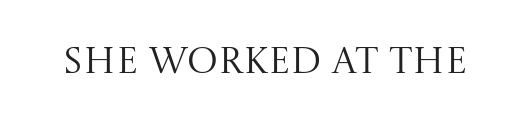
The image shows 37 px regular-weight serif type, upright; set normal letter spacing, not underlined; medium stroke contrast and a large x-height.
